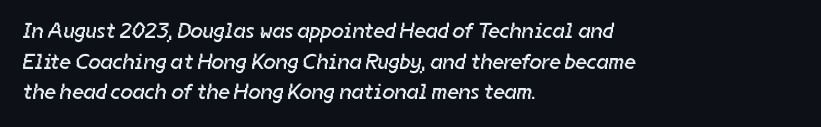
The image shows 22 px text type; set left-aligned, normal line spacing (1.39x), normal letter spacing, not underlined.
